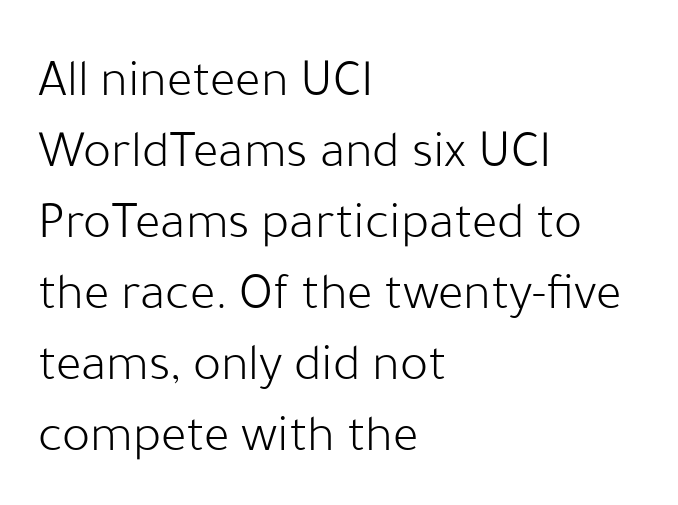
{"serif": "no", "italic": "no", "bold": "no", "weight": "light", "width": "normal", "stroke_contrast": "low", "x_height": "medium", "monospaced": "no", "underline": "no", "align": "left", "line_spacing": "normal", "line_spacing_ratio": 1.34, "letter_spacing": "normal", "letter_spacing_em": 0.0, "glyph_px": 53}
